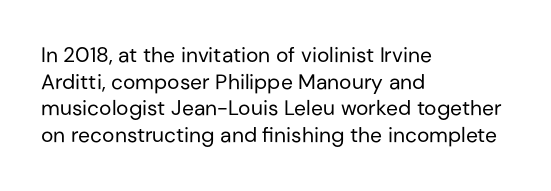
Summary of weight: not heavy and not bold. The vertical gap from one line to the next is medium. The type is set solid horizontally, with unmodified tracking. No italicization has been applied; the sample stays upright. The paragraph shown leans on its left margin. The gap between lines stays unmarked.
